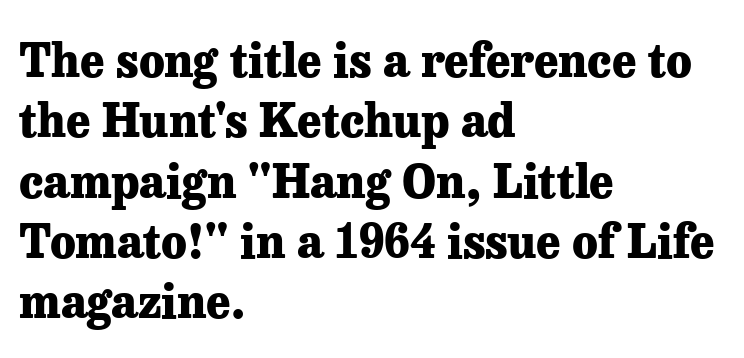
The image shows 46 px heavy serif type, upright; set left-aligned, normal line spacing (1.31x), normal letter spacing, not underlined; low stroke contrast and a medium x-height.
